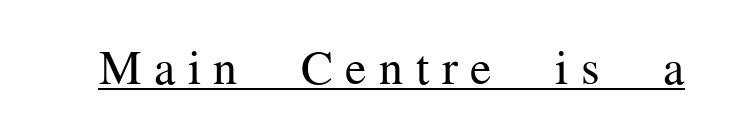
The image shows 48 px regular-weight serif type, upright; set unusually wide letter spacing (+0.26 em), underlined; medium stroke contrast and a medium x-height.
